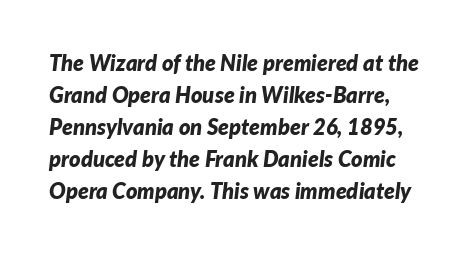
Notice how descenders clear the ascenders below comfortably — that's standard leading. Stroke thickness is high; the sample reads as a true bold. When letters slant like this, we call the style italic. The words here are not underlined. Short note: letters normally spaced.
